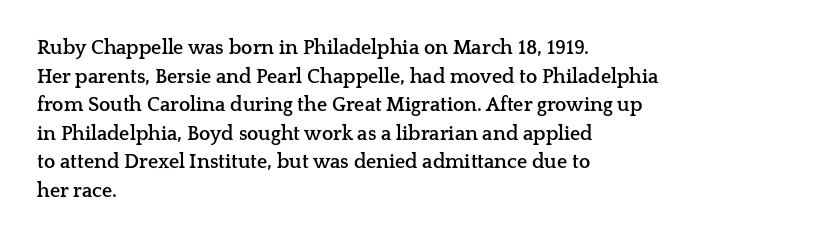
{"italic": "no", "bold": "yes", "underline": "no", "align": "left", "line_spacing": "normal", "line_spacing_ratio": 1.43, "letter_spacing": "normal", "letter_spacing_em": 0.0, "glyph_px": 20}
